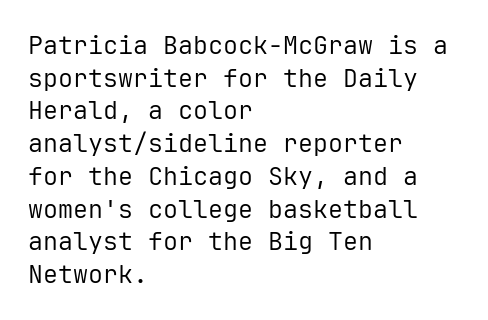
The image shows 25 px text type, upright; set left-aligned, normal line spacing (1.31x), normal letter spacing, not underlined.
